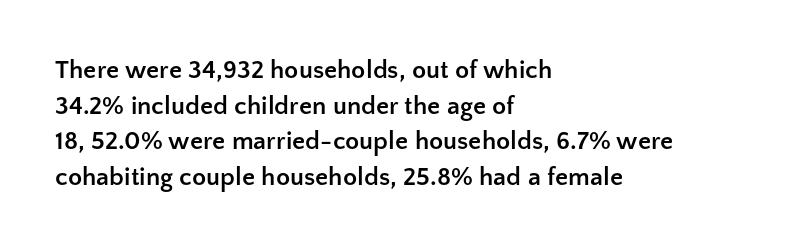
The image shows 26 px bold type, upright; set left-aligned, normal line spacing (1.37x), normal letter spacing, not underlined.
